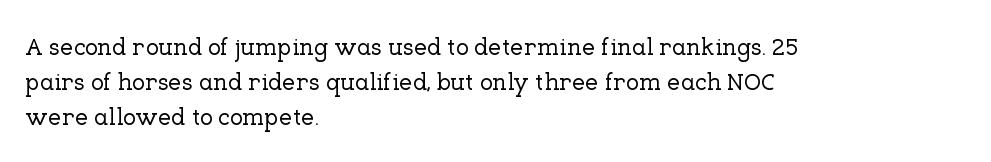
Q: Is the text italic (slanted)? A: No, it is upright.
Q: Is the text underlined? A: No.
Q: How is the paragraph aligned? A: Left-aligned.
Q: Is the spacing between letters normal or unusually wide? A: Normal.
Q: Is the spacing between lines tight, normal or loose? A: Normal.
